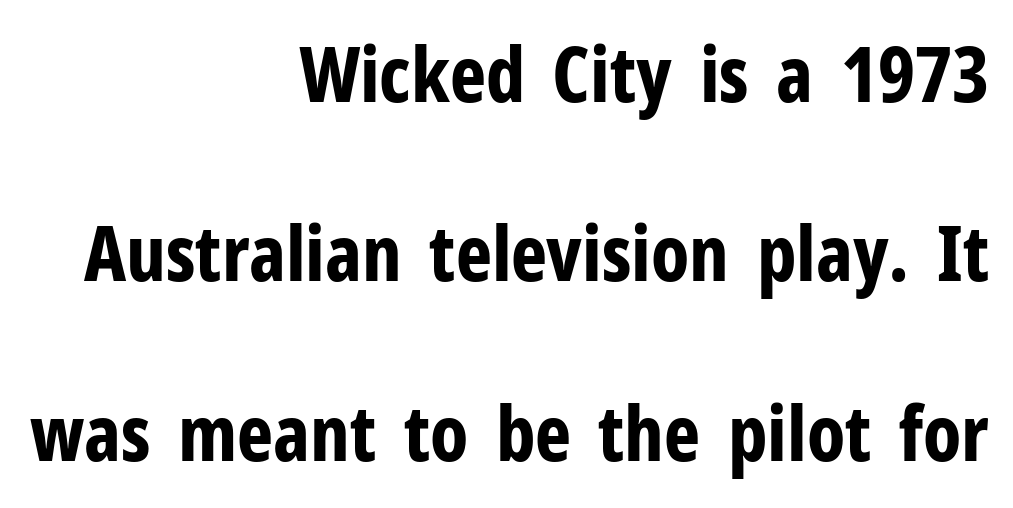
The image shows 77 px bold, condensed sans-serif type, upright; set right-aligned, loose line spacing (2.33x), normal letter spacing, not underlined; low stroke contrast and a medium x-height.
